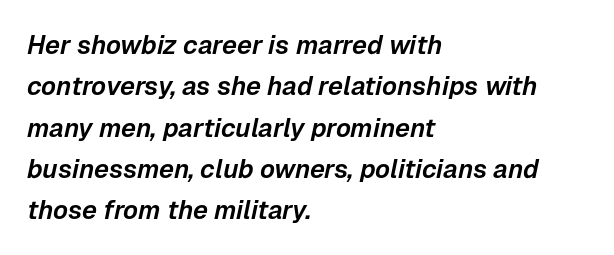
Rows of type keep a routine distance in the vertical direction. A typesetter would call this zero additional tracking. The rendering applies a slant to the glyphs. Where is the straight margin? On the left. No word sits above an underline.
